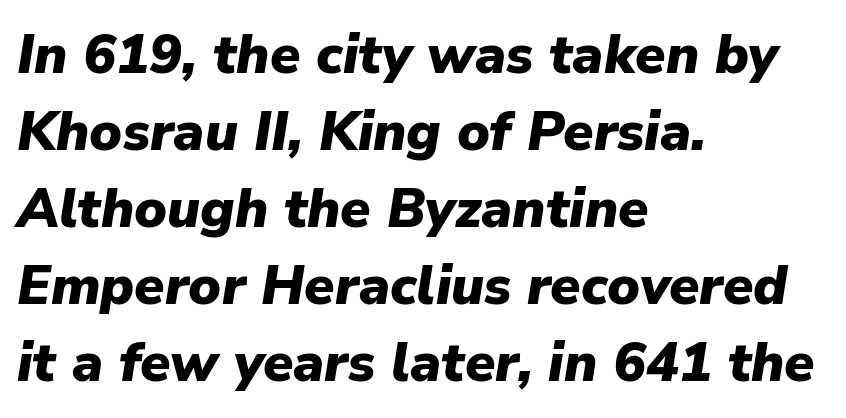
The image shows 55 px heavy type, italic (leaning right); set left-aligned, normal line spacing (1.4x), normal letter spacing, not underlined; low stroke contrast and a medium x-height.
